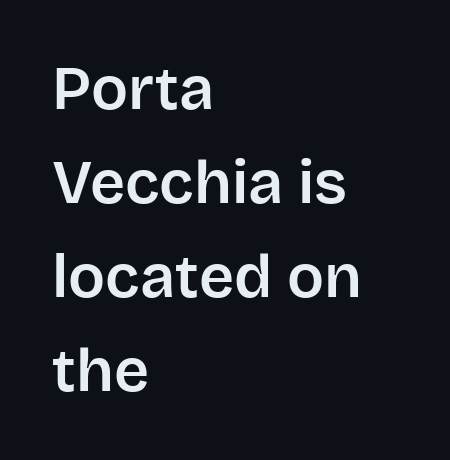
The image shows 61 px sans-serif type, upright; set left-aligned, normal line spacing (1.54x), normal letter spacing, not underlined; low stroke contrast and a large x-height.
